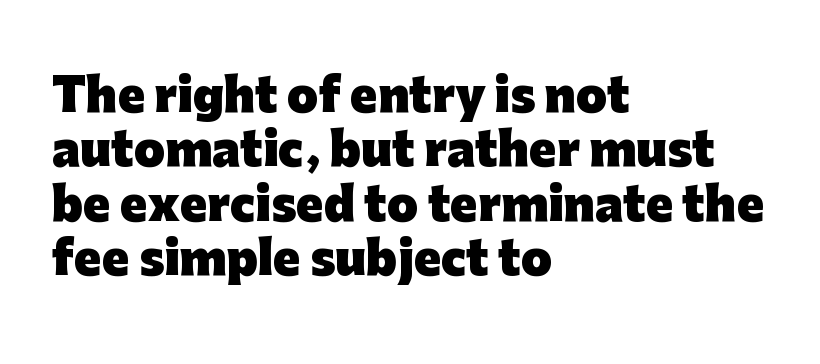
The designer went with a sans here, leaving each stem footless. Honestly, the letter spacing is just normal — you wouldn't notice it. Looks like regular typesetting: each glyph gets only the width it needs. The space beneath each line is pristine and unruled.
